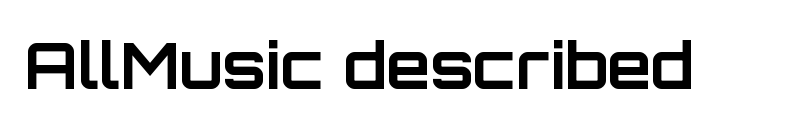
Q: Is the text bold? A: Yes.
Q: Is the text italic (slanted)? A: No, it is upright.
Q: Is the typeface a serif or a sans-serif typeface? A: Sans-serif.
Q: Is the text underlined? A: No.
Q: Is the spacing between letters normal or unusually wide? A: Normal.
Q: Width (condensed, normal, or wide)? A: Normal.
Q: Stroke contrast? A: Low.
Q: x-height? A: Large.
Q: Monospaced? A: No.
